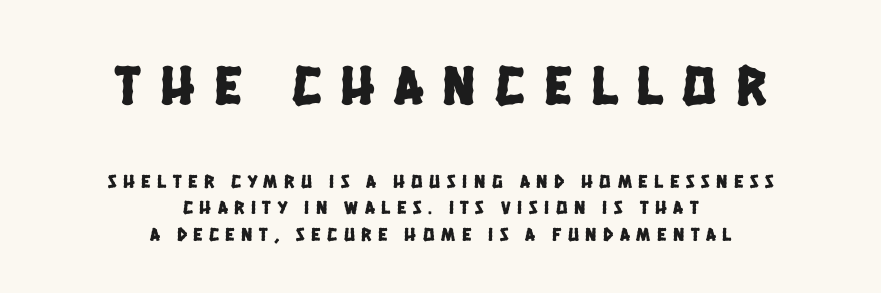
{"serif": "no", "width": "condensed", "stroke_contrast": "low", "x_height": "large", "monospaced": "no", "underline": "no", "align": "center", "line_spacing": "normal", "line_spacing_ratio": 1.38, "letter_spacing": "wide", "letter_spacing_em": 0.35, "larger_block": "first", "size_ratio": 2.95, "glyph_px": 56}
